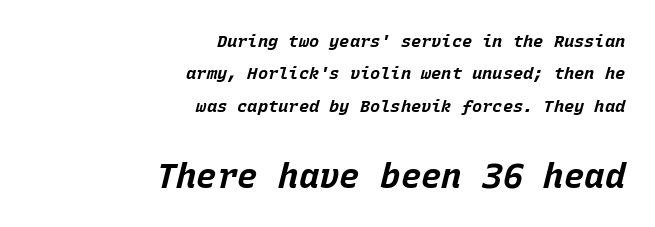
{"italic": "yes", "lean": "right", "slant_degrees": 15, "bold": "yes", "weight": "bold", "width": "normal", "stroke_contrast": "low", "x_height": "large", "monospaced": "yes", "underline": "no", "align": "right", "line_spacing": "loose", "line_spacing_ratio": 1.91, "letter_spacing": "normal", "letter_spacing_em": 0.0, "larger_block": "second", "size_ratio": 2.0, "glyph_px": 34}
